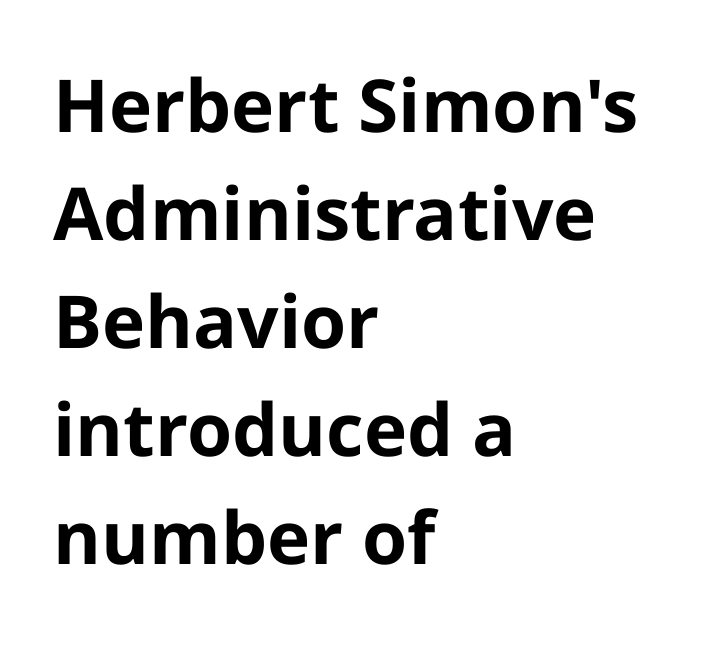
Q: Is the text bold? A: Yes.
Q: Is the text italic (slanted)? A: No, it is upright.
Q: Is the typeface a serif or a sans-serif typeface? A: Sans-serif.
Q: Is the text underlined? A: No.
Q: How is the paragraph aligned? A: Left-aligned.
Q: Is the spacing between letters normal or unusually wide? A: Normal.
Q: Is the spacing between lines tight, normal or loose? A: Normal.
Q: Width (condensed, normal, or wide)? A: Normal.
Q: Stroke contrast? A: Low.
Q: x-height? A: Medium.
Q: Monospaced? A: No.
